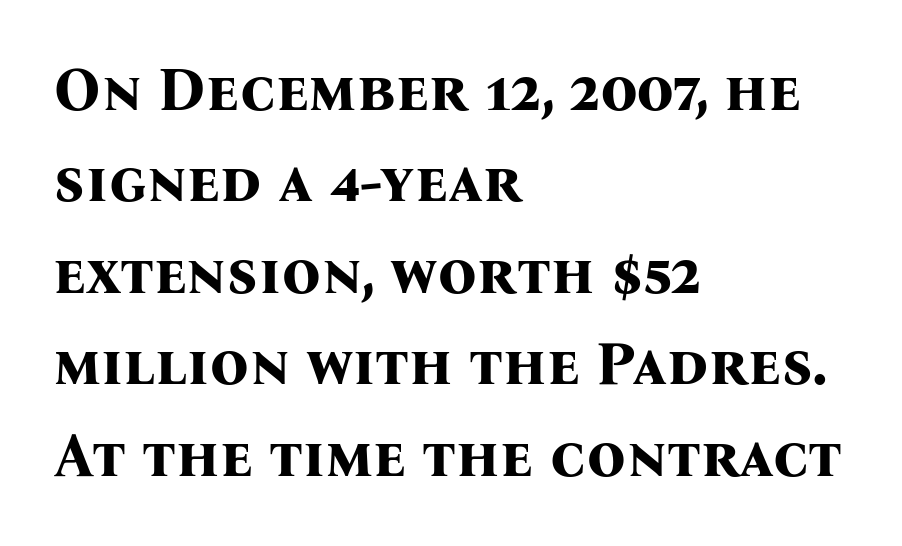
This rendering uses left alignment, leaving the right contour irregular. Bare-footed words on every line. Each letter's strokes conclude with small projecting serifs. How heavy is the stroke? Heavy — this is a bold. Looks like regular typesetting: each glyph gets only the width it needs. Between one letter and the next there's only the usual sliver of space.
